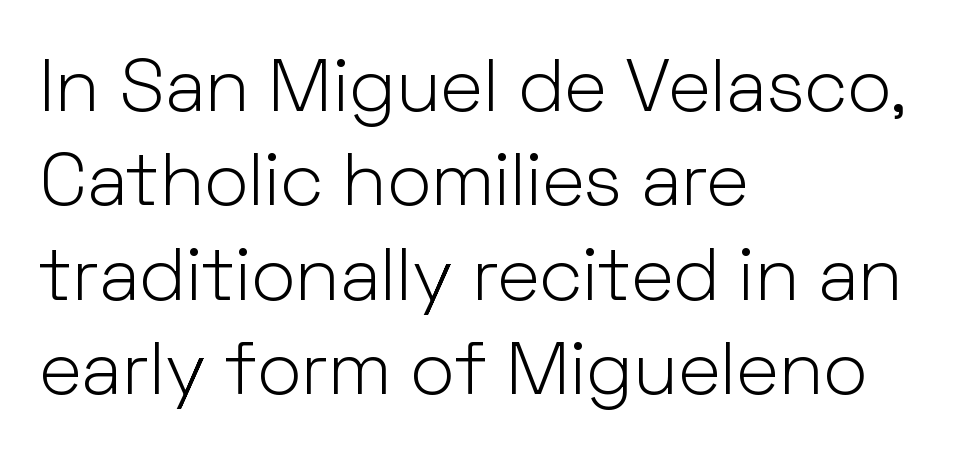
The image shows 75 px light sans-serif type, upright; set left-aligned, normal line spacing (1.26x), normal letter spacing, not underlined; low stroke contrast and a medium x-height.
